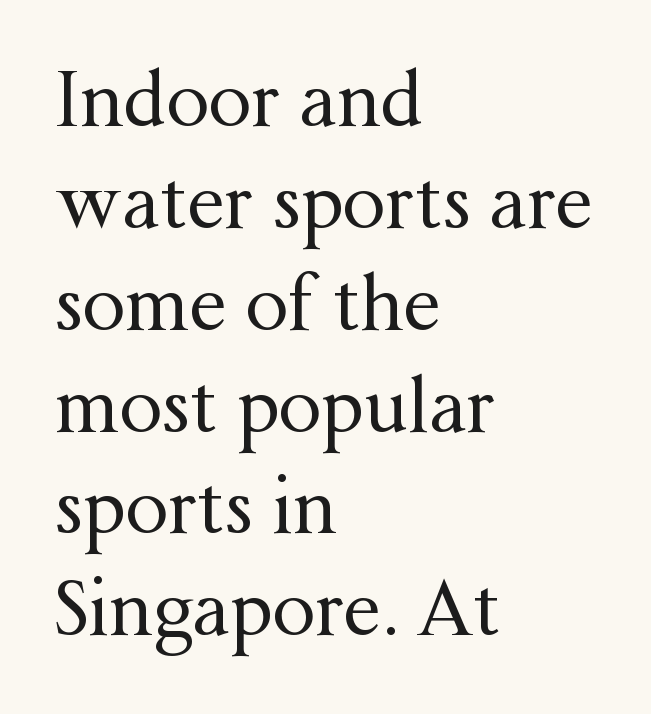
Q: Is the text bold? A: No.
Q: Is the text italic (slanted)? A: No, it is upright.
Q: Is the typeface a serif or a sans-serif typeface? A: Serif.
Q: Is the text underlined? A: No.
Q: How is the paragraph aligned? A: Left-aligned.
Q: Is the spacing between letters normal or unusually wide? A: Normal.
Q: Is the spacing between lines tight, normal or loose? A: Normal.
Q: Width (condensed, normal, or wide)? A: Normal.
Q: Stroke contrast? A: Medium.
Q: x-height? A: Medium.
Q: Monospaced? A: No.
